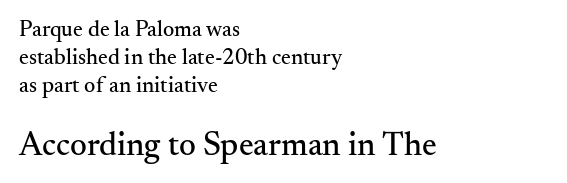
The image shows 33 px serif type, upright; set left-aligned, normal line spacing (1.28x), normal letter spacing, not underlined; the second (bottom) block is 1.5x larger; medium stroke contrast and a small x-height.
